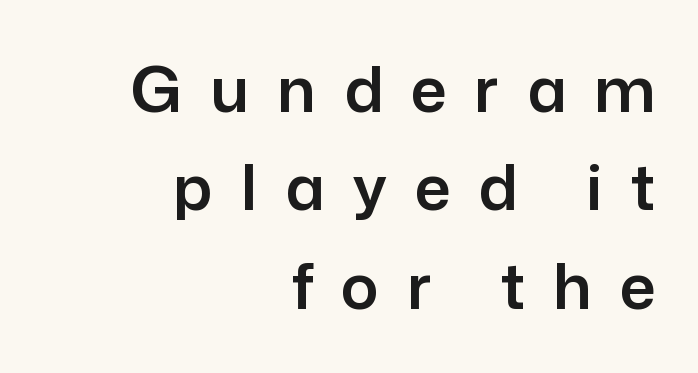
The image shows 63 px sans-serif type, upright; set right-aligned, normal line spacing (1.56x), unusually wide letter spacing (+0.44 em), not underlined; low stroke contrast and a medium x-height.
